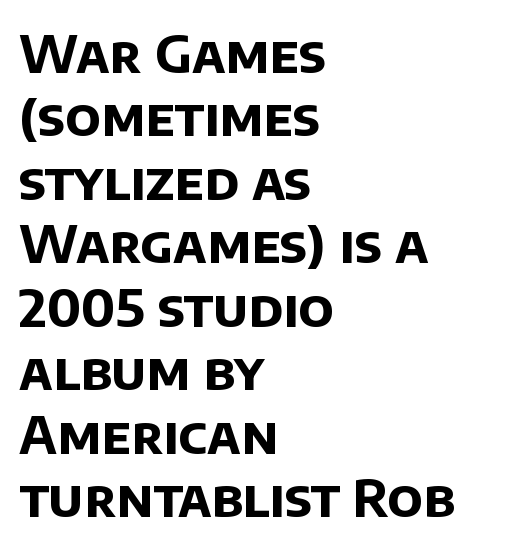
Q: Is the text bold? A: Yes.
Q: Is the typeface a serif or a sans-serif typeface? A: Sans-serif.
Q: Is the text underlined? A: No.
Q: How is the paragraph aligned? A: Left-aligned.
Q: Is the spacing between letters normal or unusually wide? A: Normal.
Q: Width (condensed, normal, or wide)? A: Normal.
Q: Stroke contrast? A: Low.
Q: x-height? A: Large.
Q: Monospaced? A: No.
